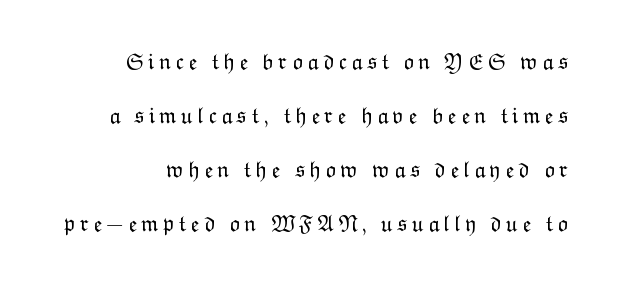
Q: Is the text bold? A: No.
Q: Is the text italic (slanted)? A: No, it is upright.
Q: Is the text underlined? A: No.
Q: Is the spacing between lines tight, normal or loose? A: Loose.
